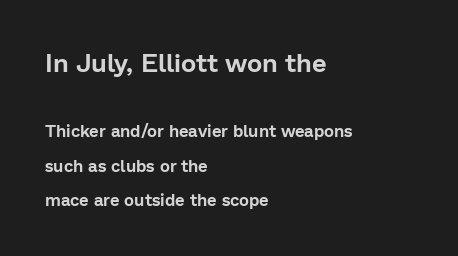
The image shows 26 px text type, upright; set left-aligned, loose line spacing (2.04x), normal letter spacing, not underlined; the first (top) block is 1.53x larger.
